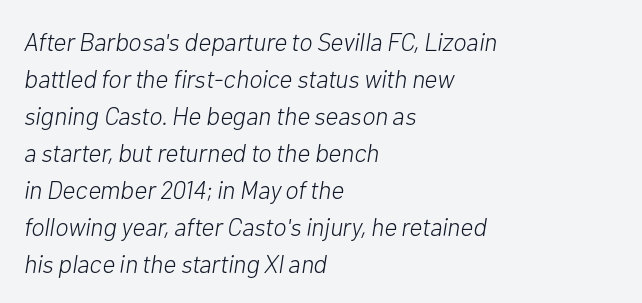
Q: Is the text bold? A: No.
Q: Is the text italic (slanted)? A: Yes, it leans right by about 10 degrees.
Q: Is the text underlined? A: No.
Q: How is the paragraph aligned? A: Left-aligned.
Q: Is the spacing between letters normal or unusually wide? A: Normal.
Q: Is the spacing between lines tight, normal or loose? A: Normal.
